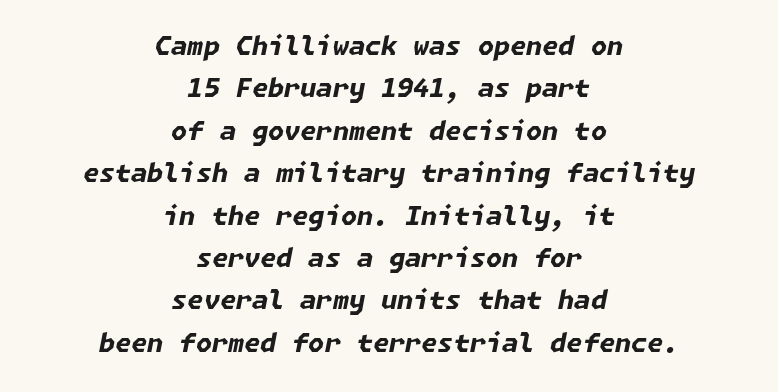
Summary of vertical rhythm: regular, with standard interline spacing. You could call the tracking neutral — neither tight nor loose. These lines carry a lot of weight — the face is fully bold. Centered paragraph, ragged on both sides. Underline: absent.
